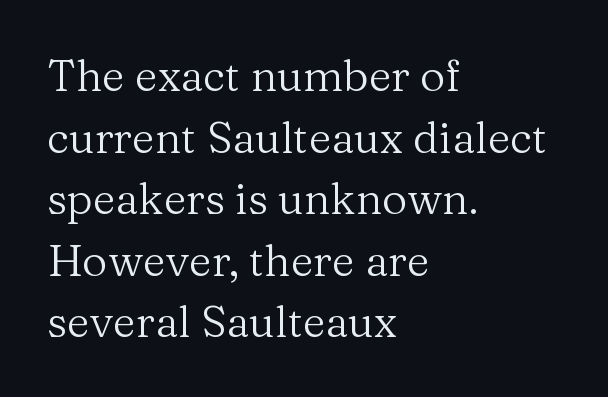
The image shows 44 px regular-weight serif type, upright; set left-aligned, normal line spacing (1.4x), normal letter spacing, not underlined; medium stroke contrast and a medium x-height.
